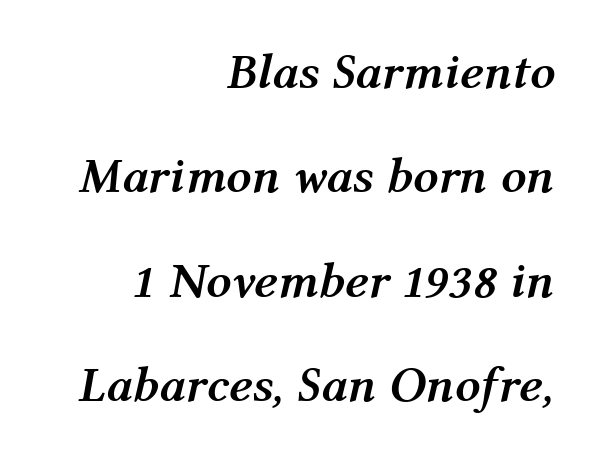
{"italic": "yes", "lean": "right", "slant_degrees": 12, "bold": "yes", "weight": "semibold", "width": "normal", "stroke_contrast": "medium", "x_height": "medium", "monospaced": "no", "underline": "no", "align": "right", "line_spacing": "loose", "line_spacing_ratio": 2.09, "letter_spacing": "normal", "letter_spacing_em": 0.0, "glyph_px": 50}
